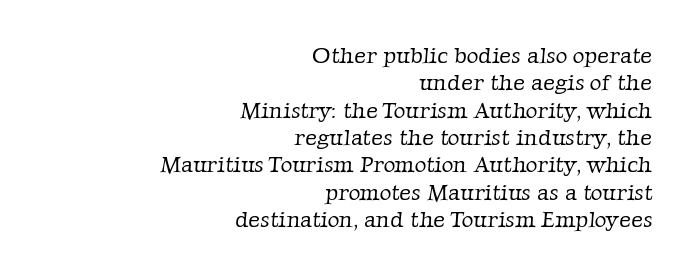
Q: Is the text bold? A: No.
Q: Is the text underlined? A: No.
Q: How is the paragraph aligned? A: Right-aligned.
Q: Is the spacing between letters normal or unusually wide? A: Normal.
